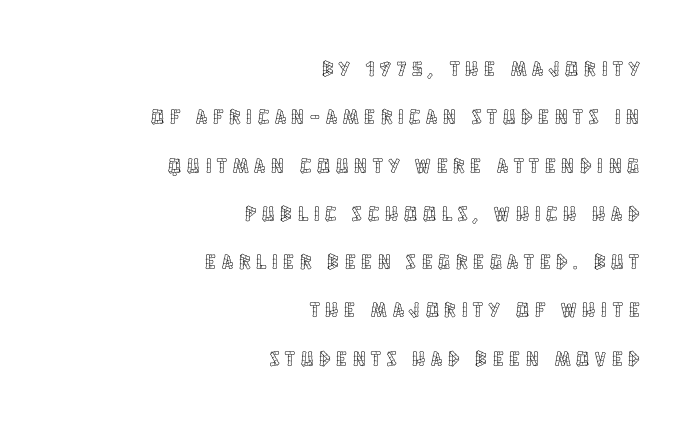
Q: Is the text italic (slanted)? A: No, it is upright.
Q: Is the text underlined? A: No.
Q: How is the paragraph aligned? A: Right-aligned.
Q: Is the spacing between letters normal or unusually wide? A: Unusually wide.
Q: Is the spacing between lines tight, normal or loose? A: Loose.
